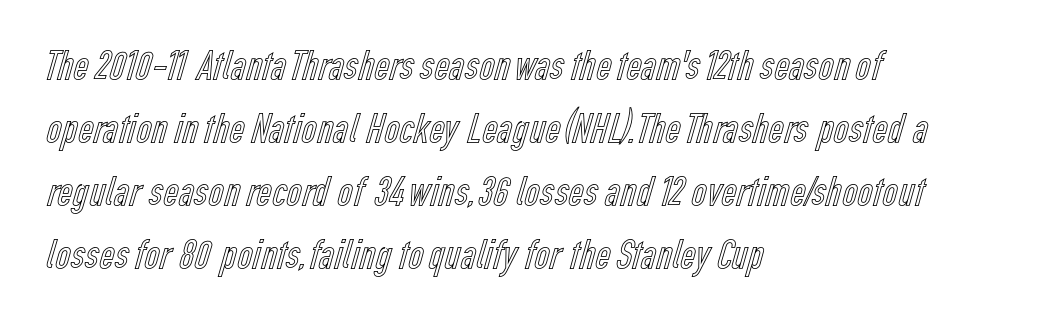
The image shows 42 px condensed type; set left-aligned, normal line spacing (1.5x), normal letter spacing, not underlined; a medium x-height.
